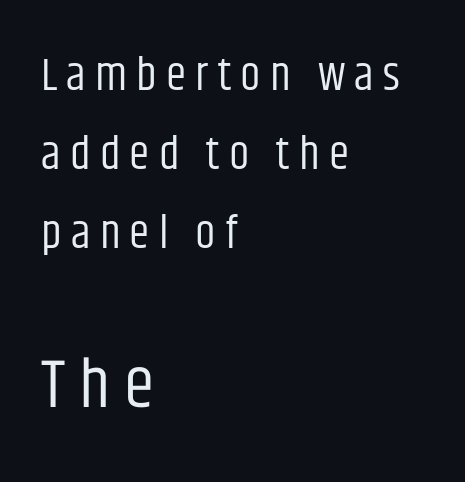
These two chunks differ in scale, with the bottom chunk taking the larger measure. Quick note: underline off. The font sits on the lighter half of the weight spectrum, regular included. Alignment: flush left.
